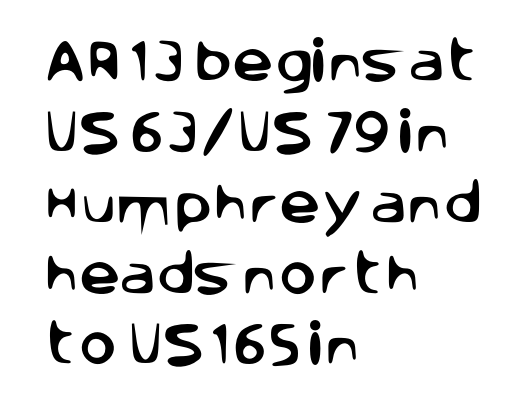
The image shows 46 px sans-serif type, upright; set left-aligned, normal line spacing (1.54x), normal letter spacing, not underlined; low stroke contrast and a large x-height.
